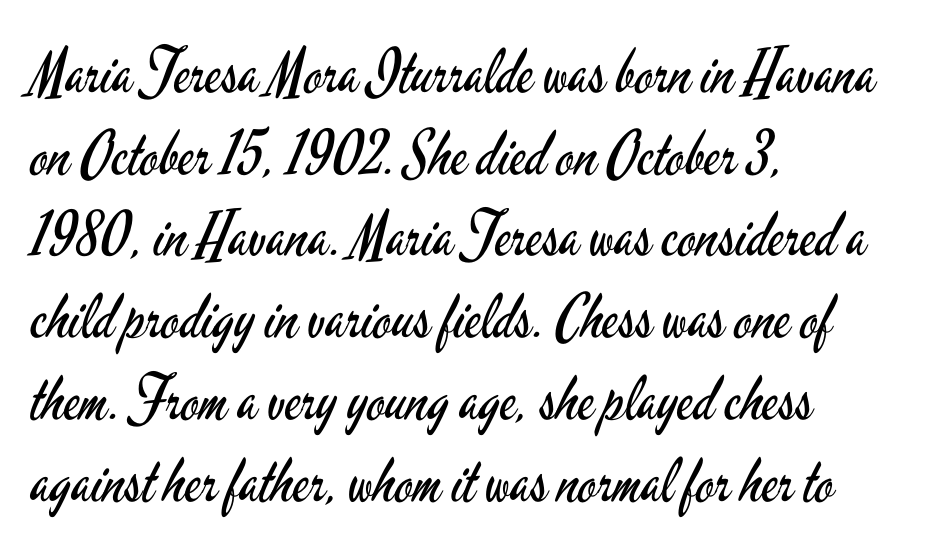
Q: Is the text bold? A: No.
Q: Is the text italic (slanted)? A: Yes.
Q: Is the typeface a serif or a sans-serif typeface? A: Sans-serif.
Q: Is the text underlined? A: No.
Q: How is the paragraph aligned? A: Left-aligned.
Q: Is the spacing between letters normal or unusually wide? A: Normal.
Q: Is the spacing between lines tight, normal or loose? A: Normal.
Q: Width (condensed, normal, or wide)? A: Condensed.
Q: Stroke contrast? A: Low.
Q: x-height? A: Small.
Q: Monospaced? A: No.
